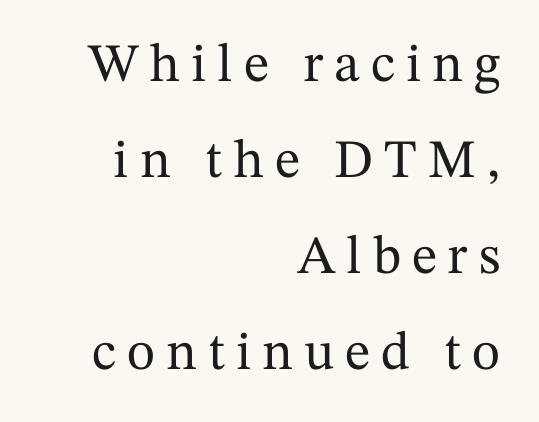
{"serif": "yes", "italic": "no", "width": "normal", "stroke_contrast": "medium", "x_height": "medium", "monospaced": "no", "underline": "no", "align": "right", "line_spacing_ratio": 1.78, "letter_spacing": "wide", "letter_spacing_em": 0.2, "glyph_px": 54}
